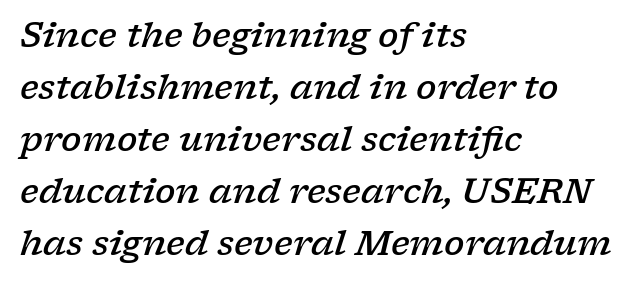
Leftover space on each line is placed entirely after the last word. This block has exactly the height ordinary leading produces. This is the in-between weight designers call semibold or demi. Would a proofreader flag this as italicized? Yes. Spacing verdict: proportional, widths tailored to each character.
